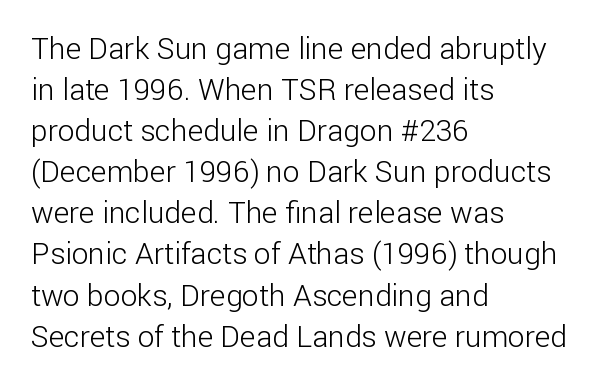
Q: Is the text bold? A: No.
Q: Is the text italic (slanted)? A: No, it is upright.
Q: Is the typeface a serif or a sans-serif typeface? A: Sans-serif.
Q: Is the text underlined? A: No.
Q: How is the paragraph aligned? A: Left-aligned.
Q: Is the spacing between letters normal or unusually wide? A: Normal.
Q: Is the spacing between lines tight, normal or loose? A: Normal.
Q: Width (condensed, normal, or wide)? A: Normal.
Q: Stroke contrast? A: Low.
Q: x-height? A: Medium.
Q: Monospaced? A: No.
